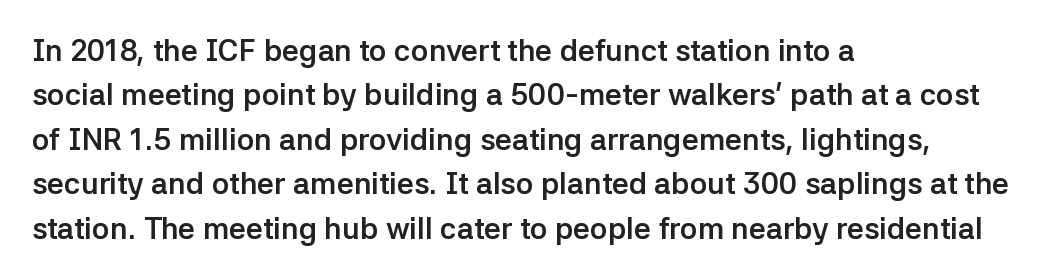
Q: Is the text bold? A: Yes.
Q: Is the text italic (slanted)? A: No, it is upright.
Q: Is the typeface a serif or a sans-serif typeface? A: Sans-serif.
Q: Is the text underlined? A: No.
Q: How is the paragraph aligned? A: Left-aligned.
Q: Is the spacing between letters normal or unusually wide? A: Normal.
Q: Is the spacing between lines tight, normal or loose? A: Normal.
Q: Width (condensed, normal, or wide)? A: Normal.
Q: Stroke contrast? A: Low.
Q: x-height? A: Medium.
Q: Monospaced? A: No.
